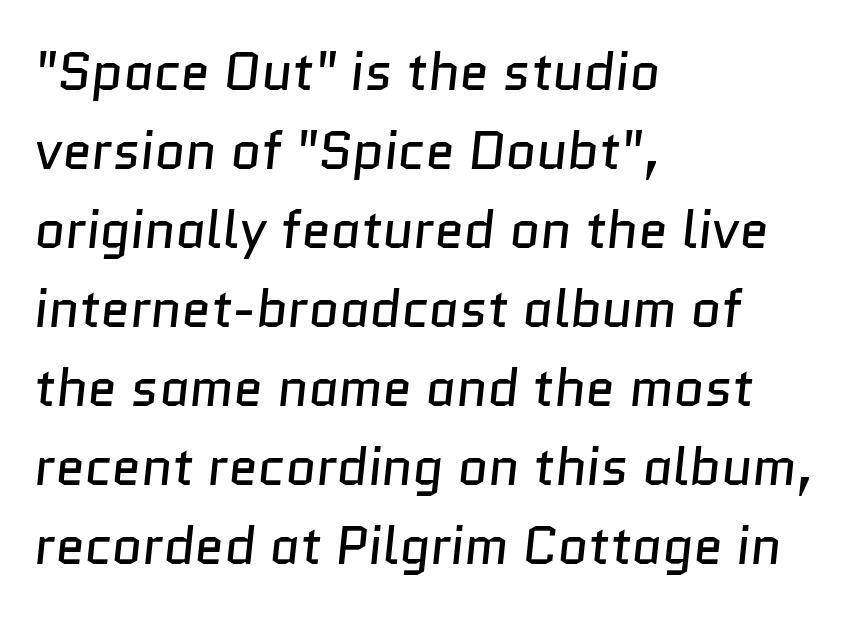
Proportional: the letters do not fall into vertical columns. Does the leading feel generous? No, just average. A classic flush-left, rag-right setting is used for this passage. The typeface chosen for these lines omits serifs. Inter-character spacing is left at the font's built-in metrics.
